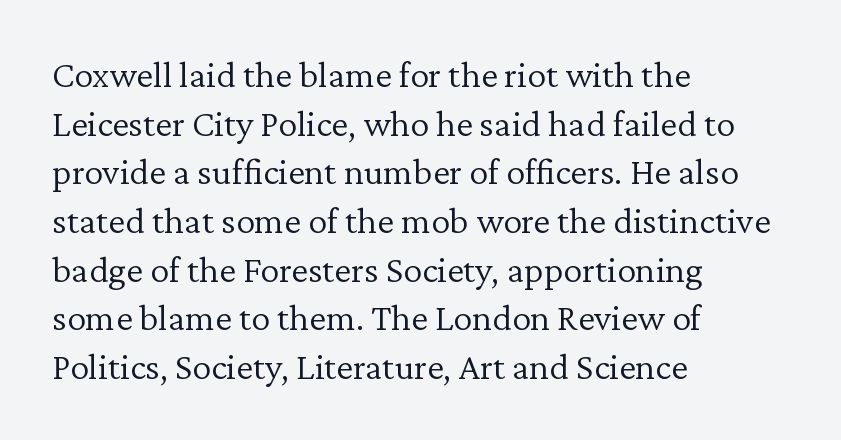
The image shows 38 px light serif type, upright; set left-aligned, normal line spacing (1.28x), normal letter spacing, not underlined; low stroke contrast and a medium x-height.
